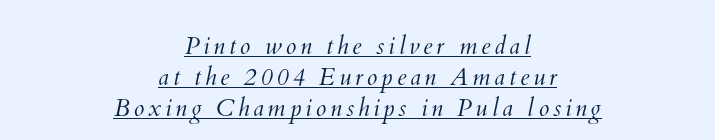
Q: Is the text bold? A: No.
Q: Is the text underlined? A: Yes.
Q: How is the paragraph aligned? A: Centered.
Q: Is the spacing between lines tight, normal or loose? A: Normal.
